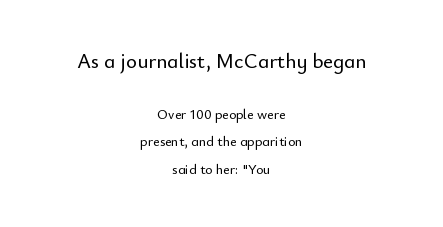
Layout note: lines centered. Is the letter spacing exaggerated? No — it looks like the ordinary default. You can tell it's not italic because the verticals are truly vertical. The leading is generous, giving the passage an open texture. The space directly below the letters is spotless.
